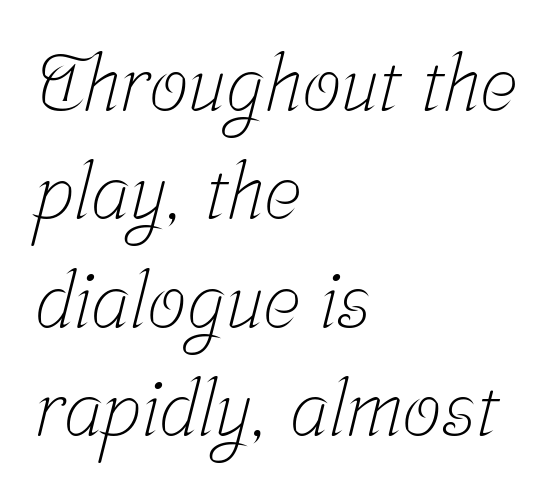
Compared with typical body copy, the letter spacing here is the same. Line spacing here is normal. You can tell from the footed stems that serif type was used. Short and long lines alike share a common starting point at left. Think of a printed novel: that variable character pitch is what you see here.
